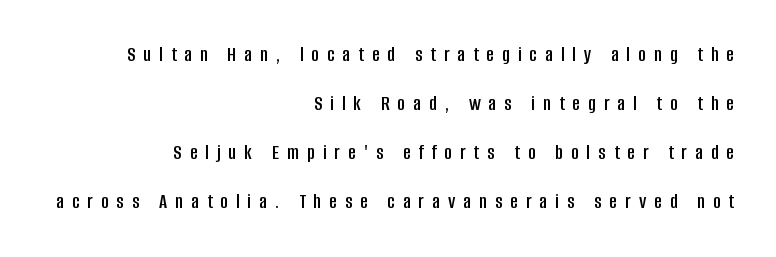
Where is the straight margin? On the right. Line spacing here is loose. Type without underlining. Ordinary non-slanted type is in use. Someone cranked the tracking dial way up on this one.
